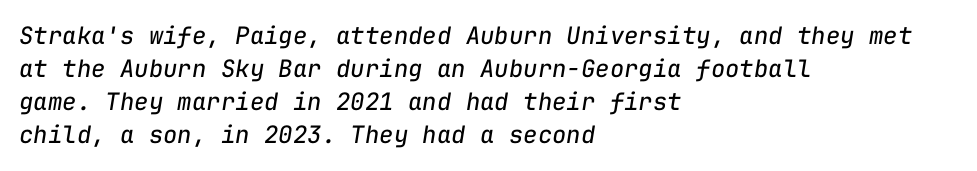
{"italic": "yes", "lean": "right", "slant_degrees": 9, "bold": "no", "underline": "no", "align": "left", "line_spacing": "normal", "line_spacing_ratio": 1.38, "letter_spacing": "normal", "letter_spacing_em": 0.0, "glyph_px": 24}
